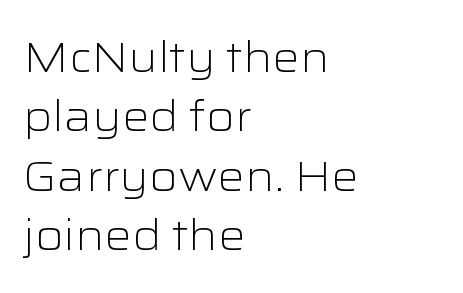
Q: Is the text bold? A: No.
Q: Is the text italic (slanted)? A: No, it is upright.
Q: Is the typeface a serif or a sans-serif typeface? A: Sans-serif.
Q: Is the text underlined? A: No.
Q: How is the paragraph aligned? A: Left-aligned.
Q: Is the spacing between letters normal or unusually wide? A: Normal.
Q: Is the spacing between lines tight, normal or loose? A: Normal.
Q: Width (condensed, normal, or wide)? A: Wide.
Q: Stroke contrast? A: Low.
Q: x-height? A: Medium.
Q: Monospaced? A: No.
